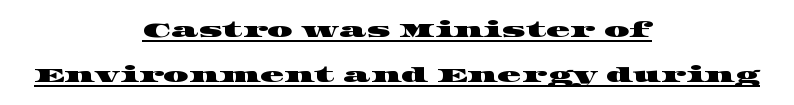
Q: Is the text underlined? A: Yes.
Q: How is the paragraph aligned? A: Centered.
Q: Is the spacing between letters normal or unusually wide? A: Normal.
Q: Is the spacing between lines tight, normal or loose? A: Loose.
